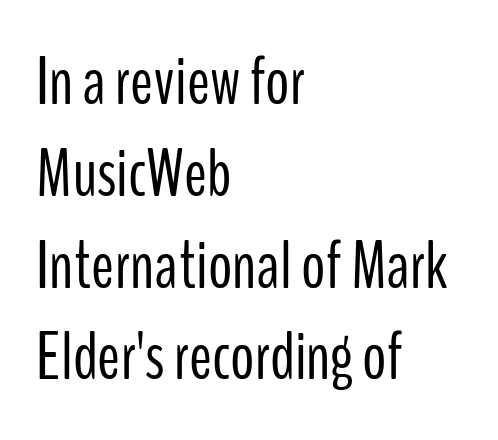
The paragraph shown leans on its left margin. Weight: regular or lighter. Clear beneath every line of the passage. What kind of face is this? One without serifs — a sans. This is the regular roman posture of the typeface.
